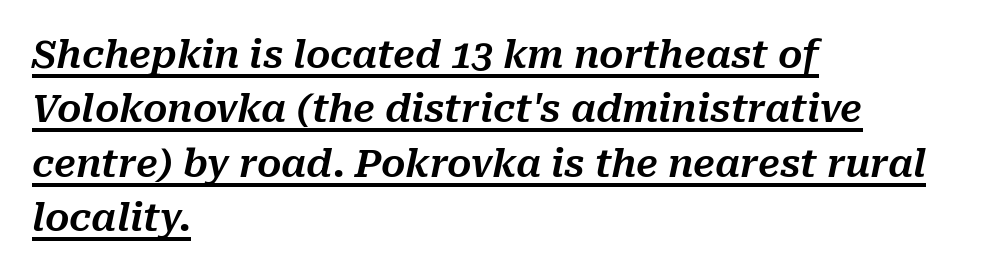
The image shows 38 px text type, italic (leaning right); set left-aligned, normal line spacing (1.43x), normal letter spacing, underlined; medium stroke contrast and a medium x-height.
